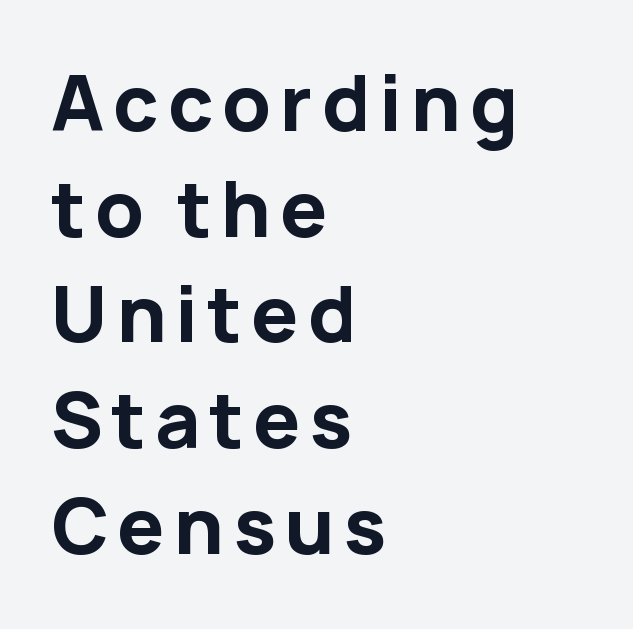
On the weight axis this lands at bold, roughly 700. All the whitespace from short lines collects on the right. Notice how descenders clear the ascenders below comfortably — that's standard leading. Do the characters align in a grid? No, the font is proportional.
